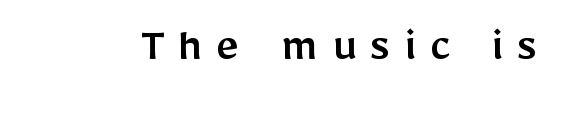
The image shows 50 px sans-serif type, upright; set unusually wide letter spacing (+0.28 em), not underlined; low stroke contrast and a medium x-height.
